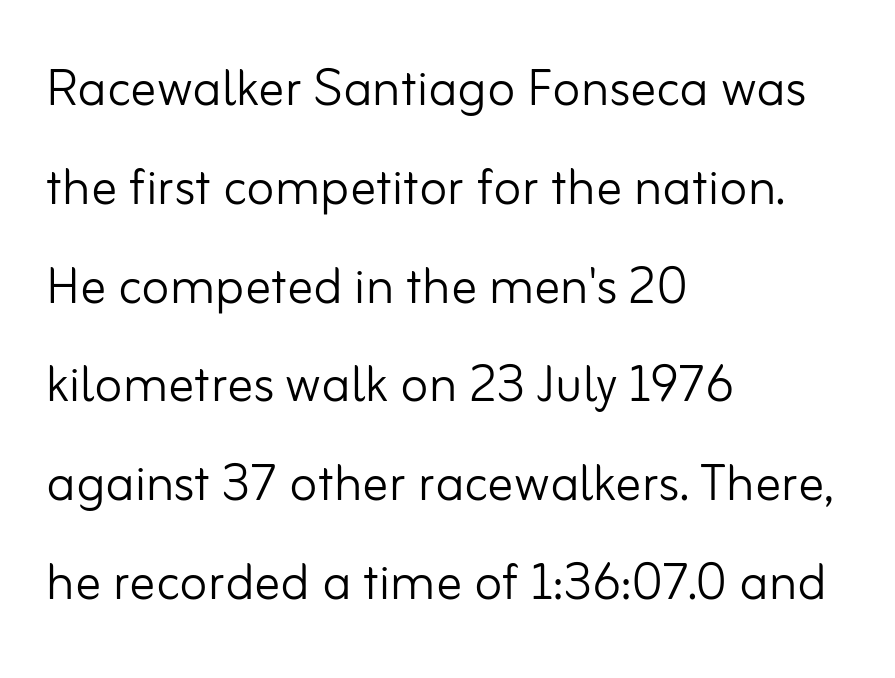
The image shows 65 px light sans-serif type, upright; set left-aligned, normal line spacing (1.52x), normal letter spacing, not underlined; low stroke contrast and a small x-height.
